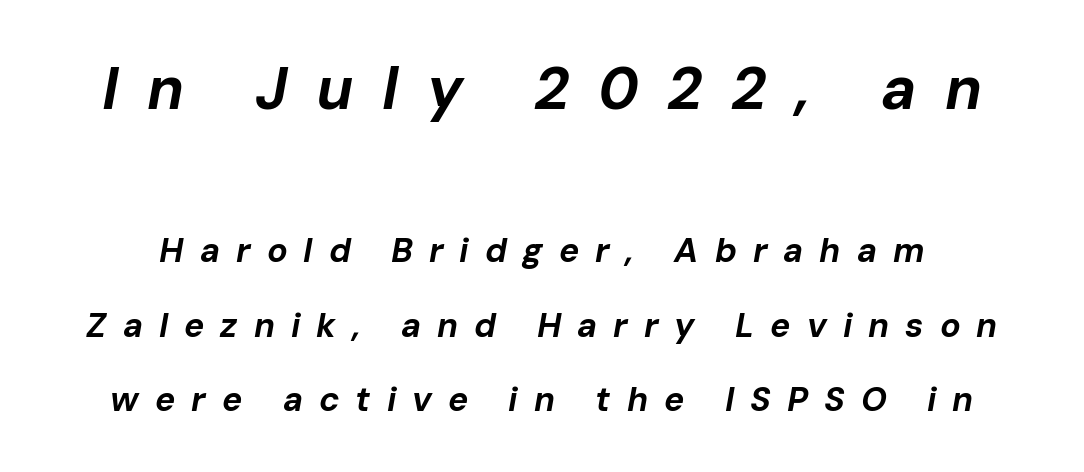
{"italic": "yes", "lean": "right", "slant_degrees": 10, "bold": "yes", "weight": "bold", "width": "normal", "stroke_contrast": "low", "x_height": "medium", "monospaced": "no", "underline": "no", "line_spacing": "loose", "line_spacing_ratio": 2.19, "letter_spacing": "wide", "letter_spacing_em": 0.47, "larger_block": "first", "size_ratio": 1.76, "glyph_px": 60}
